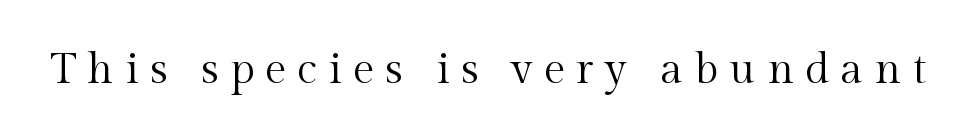
No letter is thick-stroked: the sample isn't bold. Honestly, there is no underline to notice here at all. Each letter keeps its own natural width here, so spacing adapts to shape. These lines were composed using upright roman letters.
